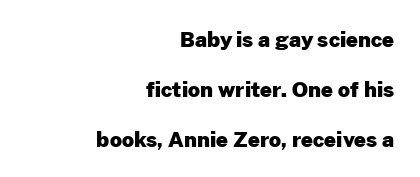
This is the regular roman posture of the typeface. A bare baseline throughout the passage. Pretty heavy lettering here — definitely bold. The passage is arranged like a letterhead date or caption credit — flush right. Inter-character spacing is left at the font's built-in metrics. The space between consecutive lines is lavish.
